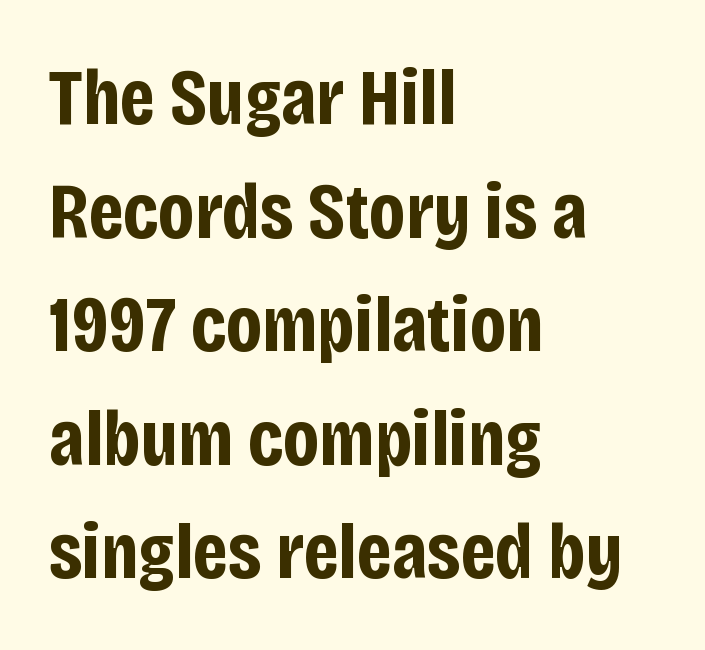
You could not count columns in this text — the font is proportionally spaced. Caption: standard tracking, unaltered. Strong, thick strokes mark this as bold type. Only glyphs here, with clear space below each row. Quick note: interline space is typical.
